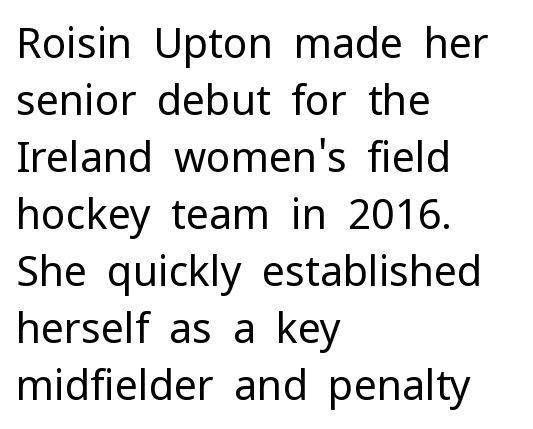
{"serif": "no", "italic": "no", "bold": "no", "weight": "regular", "width": "normal", "stroke_contrast": "low", "x_height": "medium", "monospaced": "no", "underline": "no", "align": "left", "line_spacing": "normal", "line_spacing_ratio": 1.39, "letter_spacing": "normal", "letter_spacing_em": 0.0, "glyph_px": 41}
